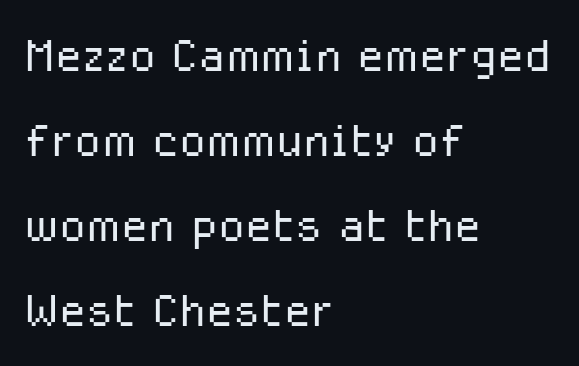
{"serif": "no", "italic": "no", "bold": "no", "weight": "light", "width": "normal", "stroke_contrast": "low", "x_height": "medium", "monospaced": "no", "underline": "no", "align": "left", "line_spacing": "normal", "line_spacing_ratio": 1.37, "letter_spacing": "normal", "letter_spacing_em": 0.0, "glyph_px": 62}
